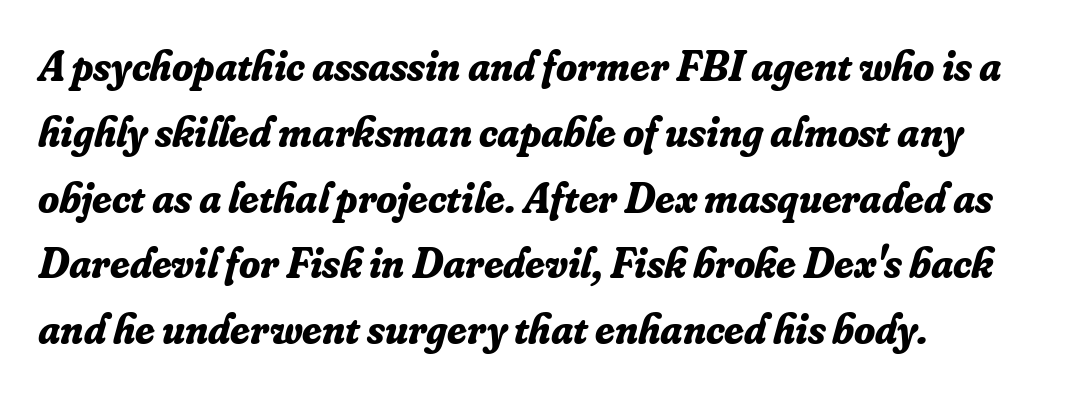
The image shows 43 px bold serif type, italic (leaning right); set left-aligned, normal line spacing (1.53x), normal letter spacing, not underlined; low stroke contrast and a small x-height.
